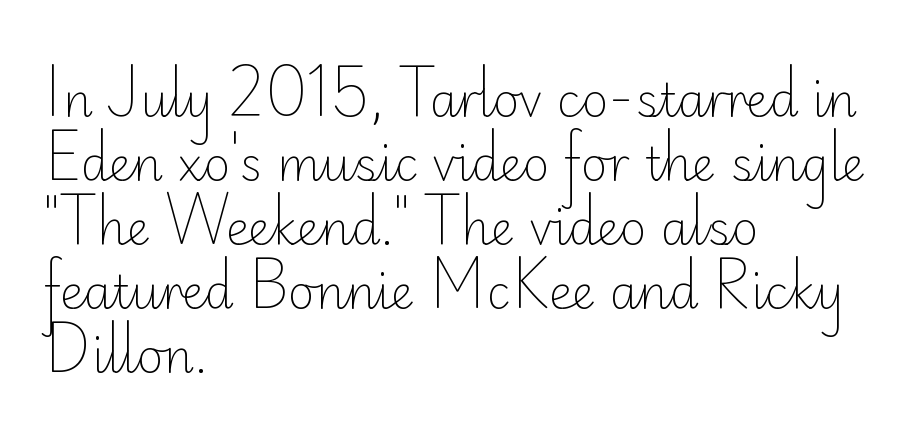
This rendering uses left alignment, leaving the right contour irregular. The font sits on the lighter half of the weight spectrum, regular included. Character widths vary here, with narrow letters taking less room than wide ones. Tracking here is standard; glyphs follow each other at the usual distance. Examine the stroke ends and you'll find no serifs. Regular leading.
